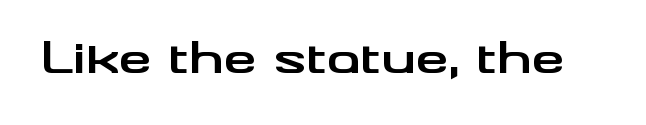
Letter spacing: default. The letters stand straight up with perfectly vertical stems. The passage shown is not underscored anywhere. The rendering uses natural spacing where letterforms have individual widths.
